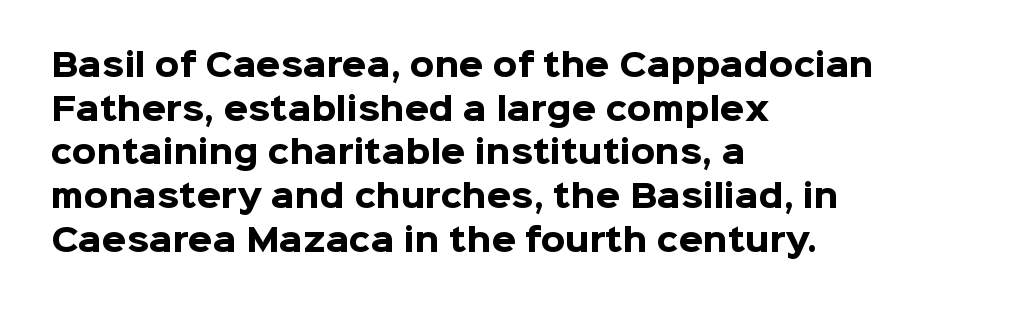
{"serif": "no", "italic": "no", "bold": "yes", "weight": "heavy", "width": "normal", "stroke_contrast": "low", "x_height": "medium", "monospaced": "no", "underline": "no", "align": "left", "line_spacing": "normal", "line_spacing_ratio": 1.41, "letter_spacing": "normal", "letter_spacing_em": 0.0, "glyph_px": 31}
